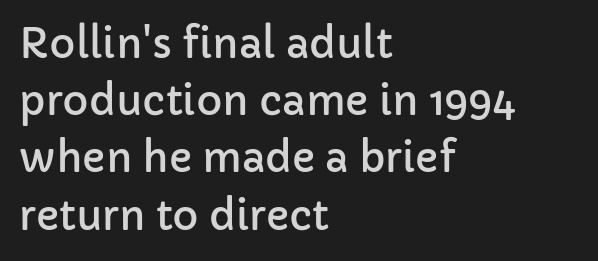
Serifs: no, the terminals of the letterforms are clean. How are the letters spaced? Ordinarily, with no added tracking. One glance says typical: line gaps are just what's usual. Line beginnings align vertically; line endings do not.
